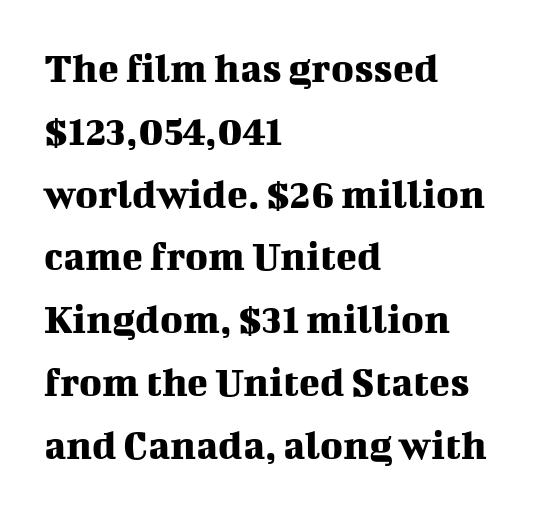
Varying glyph widths throughout — classic text-font behaviour. Tracking value appears to be zero — textbook default spacing. Quick note: interline space is typical. Designer's note — italics off, roman on.
